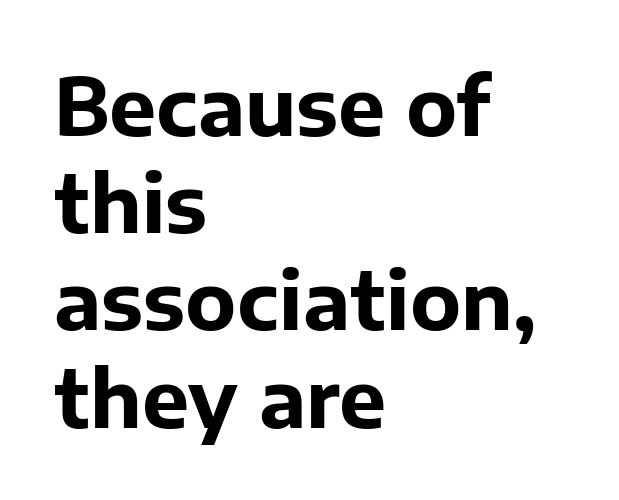
{"serif": "no", "italic": "no", "bold": "yes", "weight": "bold", "width": "normal", "stroke_contrast": "low", "x_height": "medium", "monospaced": "no", "underline": "no", "align": "left", "line_spacing_ratio": 1.23, "letter_spacing": "normal", "letter_spacing_em": 0.0, "glyph_px": 79}
